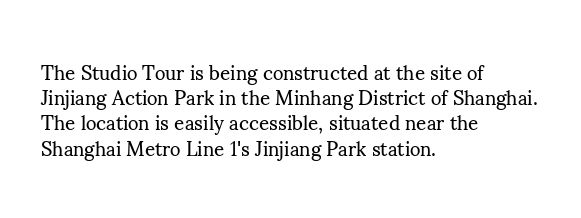
Q: Is the text bold? A: No.
Q: Is the text italic (slanted)? A: No, it is upright.
Q: Is the text underlined? A: No.
Q: How is the paragraph aligned? A: Left-aligned.
Q: Is the spacing between letters normal or unusually wide? A: Normal.
Q: Is the spacing between lines tight, normal or loose? A: Normal.
